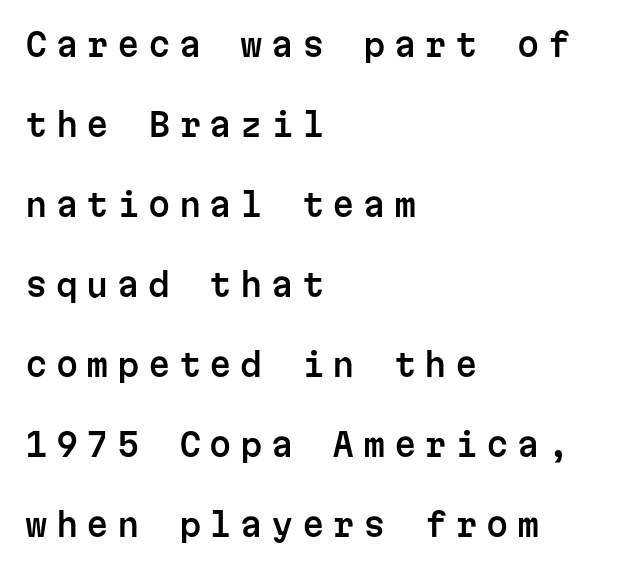
Here the glyphs are tracked loosely, breaking word shapes into spaced letters. Nothing sits at the stroke ends, so this counts as sans-serif. The letters stand upright; this is a roman face. One-word summary of the alignment: left.
